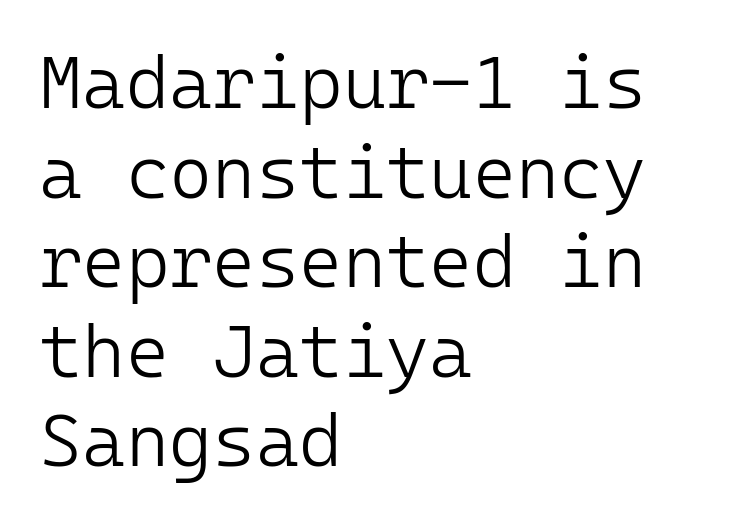
Is the block centered? No — it sits flush against the left margin. Here the designer chose a console-style face with uniform glyph widths. Style check: upright. Students, note that the glyphs here touch the page at normal intervals. A quiet, ordinary-to-light weight characterises the typeface. Decoration check: the copy has no underline.
